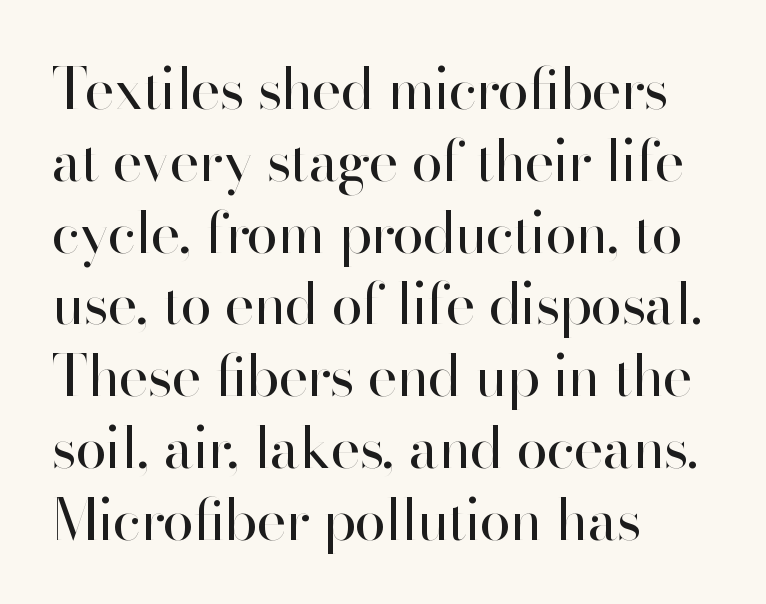
The passage shown is typeset with a sans-serif family. Upright lettering throughout. The passage shown has conventional tracking throughout. No letter is thick-stroked: the sample isn't bold. Words float on clear page, feet unadorned.
